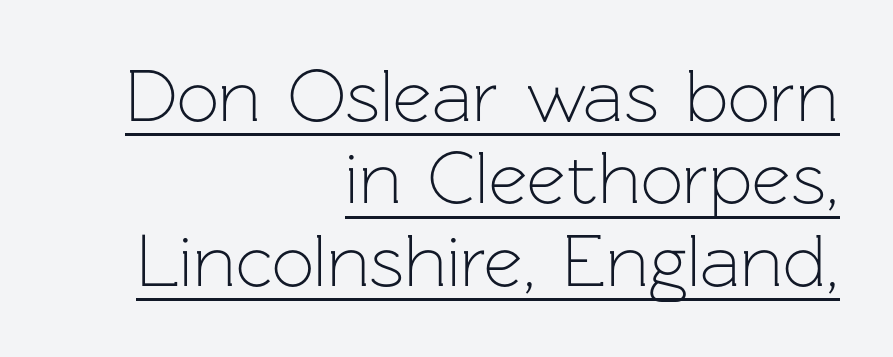
Glyph-to-glyph distance matches everyday printed text. The weight tops out at a normal text grade. Characters remain perfectly vertical along every line. The letters advance in unequal steps, a hallmark of proportional type. Horizontally, the lines are justified to the trailing edge only.
